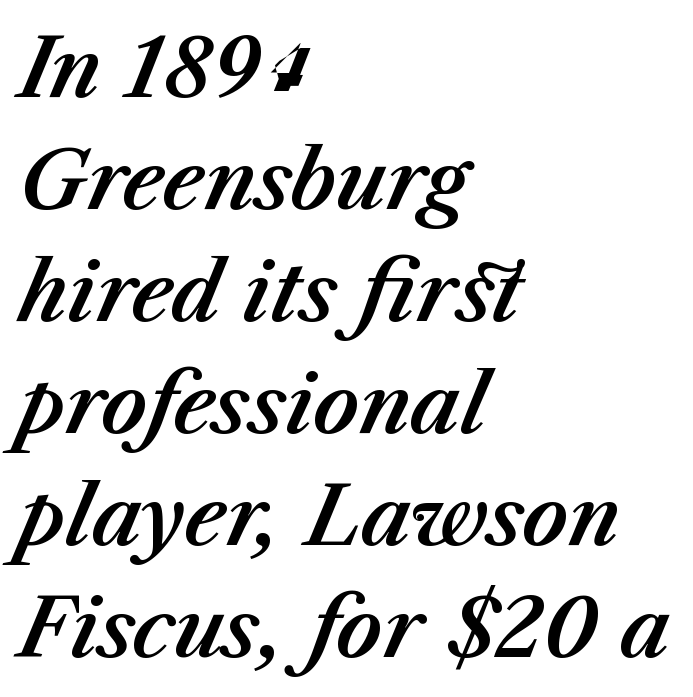
The zone under the glyphs is completely vacant. The letters advance in unequal steps, a hallmark of proportional type. Rows of type keep a routine distance in the vertical direction. Where is the straight margin? On the left. Slant detected: the letters are inclined.
